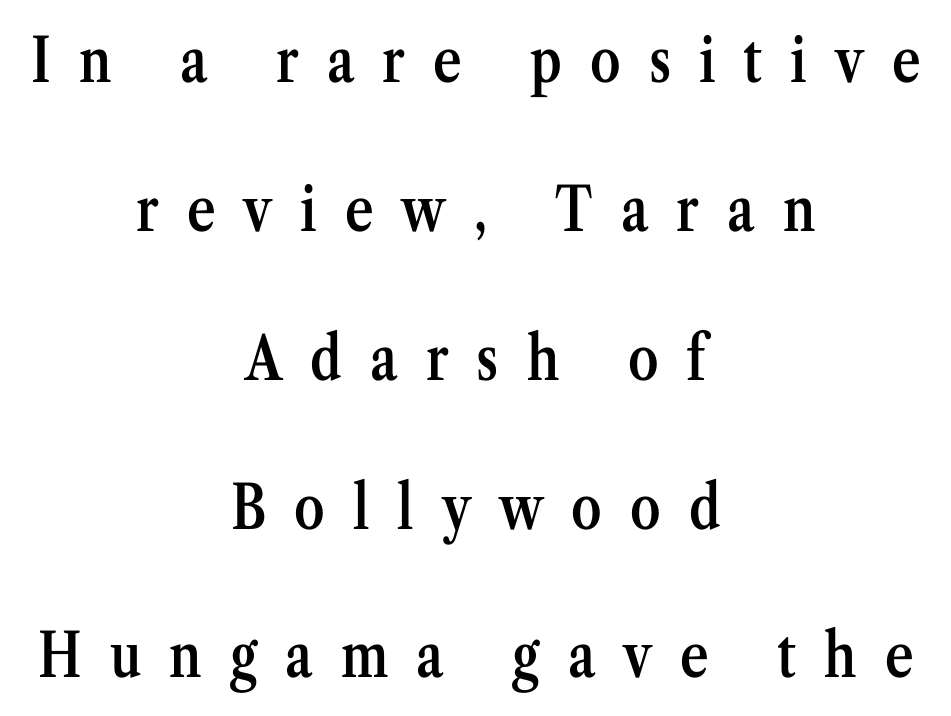
Bare-footed words on every line. The letters are spread apart with noticeably loose tracking. Heft: intermediate — a semibold. Notice the wide empty band between every row — that's loose leading. Quick note: not italic, upright.
